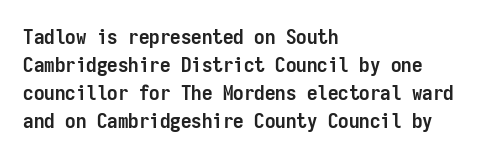
{"italic": "no", "bold": "yes", "underline": "no", "align": "left", "line_spacing": "normal", "line_spacing_ratio": 1.33, "letter_spacing": "normal", "letter_spacing_em": 0.0, "glyph_px": 21}
